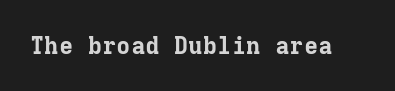
What stands out about the letter spacing? Nothing — it is the standard amount. Upright lettering throughout. Bold? Absolutely — the strokes are thick and heavy. The glyphs are unaccompanied by any horizontal stroke below them.
